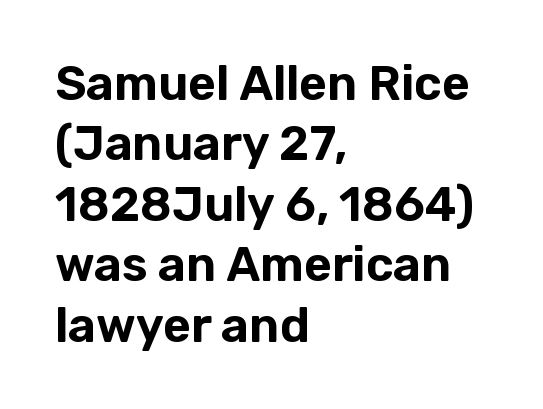
Q: Is the text italic (slanted)? A: No, it is upright.
Q: Is the typeface a serif or a sans-serif typeface? A: Sans-serif.
Q: Is the text underlined? A: No.
Q: How is the paragraph aligned? A: Left-aligned.
Q: Is the spacing between letters normal or unusually wide? A: Normal.
Q: Is the spacing between lines tight, normal or loose? A: Normal.
Q: Width (condensed, normal, or wide)? A: Normal.
Q: Stroke contrast? A: Low.
Q: x-height? A: Medium.
Q: Monospaced? A: No.
